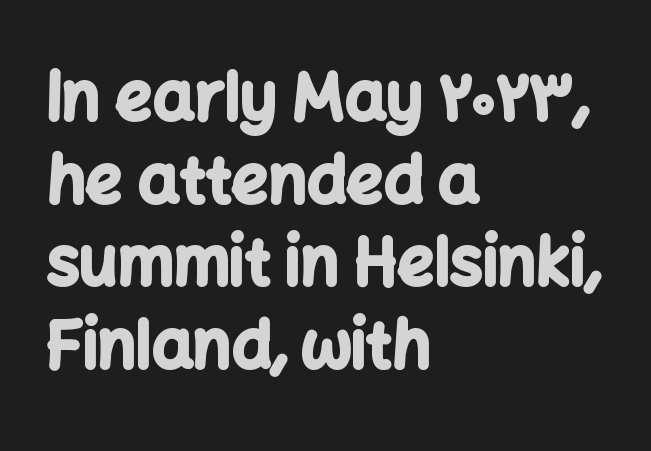
Q: Is the text bold? A: Yes.
Q: Is the text italic (slanted)? A: No, it is upright.
Q: Is the typeface a serif or a sans-serif typeface? A: Sans-serif.
Q: Is the text underlined? A: No.
Q: How is the paragraph aligned? A: Left-aligned.
Q: Is the spacing between letters normal or unusually wide? A: Normal.
Q: Is the spacing between lines tight, normal or loose? A: Normal.
Q: Width (condensed, normal, or wide)? A: Normal.
Q: Stroke contrast? A: Low.
Q: x-height? A: Medium.
Q: Monospaced? A: No.
